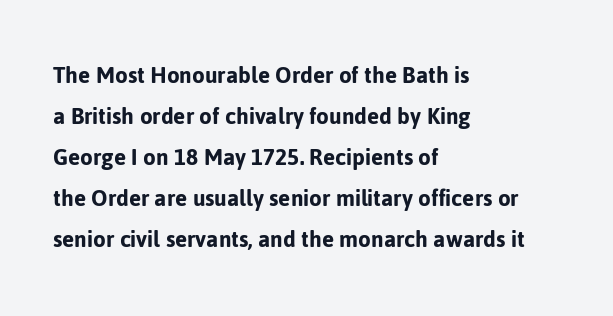
The image shows 26 px text type, upright; set left-aligned, normal line spacing (1.58x), normal letter spacing, not underlined.
